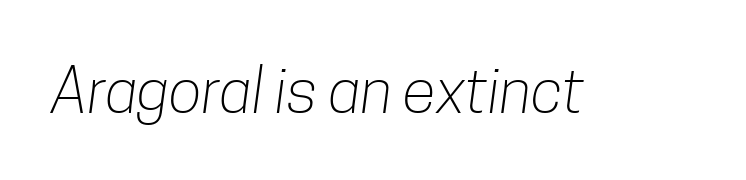
{"serif": "no", "bold": "no", "weight": "light", "width": "condensed", "stroke_contrast": "low", "x_height": "medium", "monospaced": "no", "underline": "no", "letter_spacing": "normal", "letter_spacing_em": 0.0, "glyph_px": 62}
